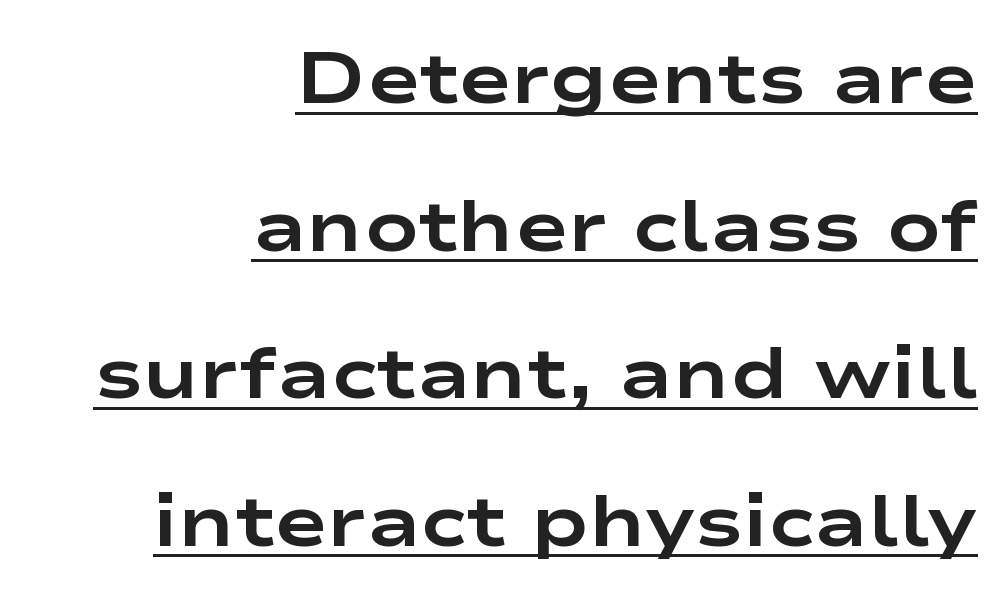
Q: Is the text bold? A: Yes.
Q: Is the text italic (slanted)? A: No, it is upright.
Q: Is the typeface a serif or a sans-serif typeface? A: Sans-serif.
Q: Is the text underlined? A: Yes.
Q: How is the paragraph aligned? A: Right-aligned.
Q: Is the spacing between letters normal or unusually wide? A: Normal.
Q: Is the spacing between lines tight, normal or loose? A: Loose.
Q: Width (condensed, normal, or wide)? A: Wide.
Q: Stroke contrast? A: Low.
Q: x-height? A: Medium.
Q: Monospaced? A: No.
